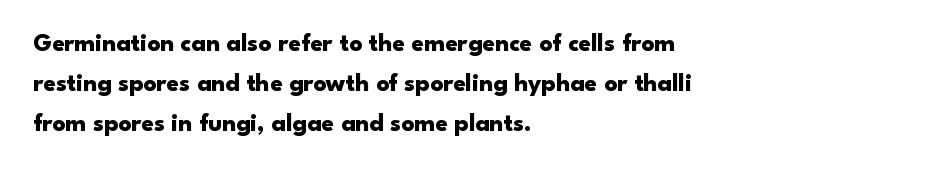
Tracking value appears to be zero — textbook default spacing. The text block is weighted toward the left margin, trailing off unevenly rightward. Posture: straight, roman, zero tilt. Regarding leading, the lines here are spaced in the standard way. Honestly, there is no underline to notice here at all. Thick stems and heavy bowls — unmistakably bold.
